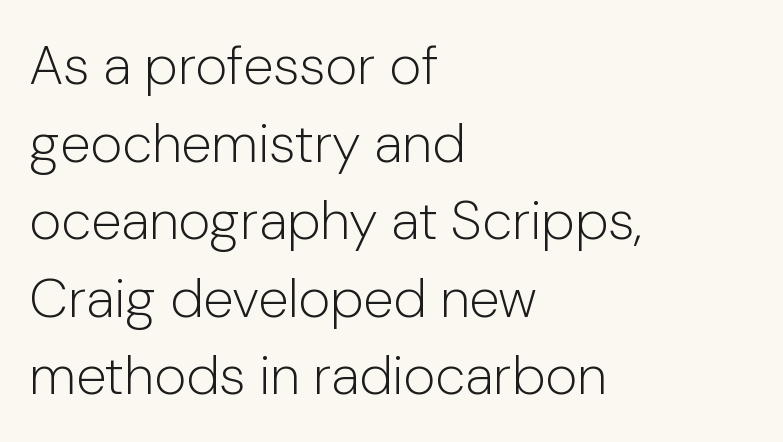
{"serif": "no", "italic": "no", "bold": "no", "weight": "light", "width": "normal", "stroke_contrast": "low", "x_height": "medium", "monospaced": "no", "underline": "no", "align": "left", "line_spacing": "normal", "line_spacing_ratio": 1.41, "letter_spacing": "normal", "letter_spacing_em": 0.0, "glyph_px": 55}
